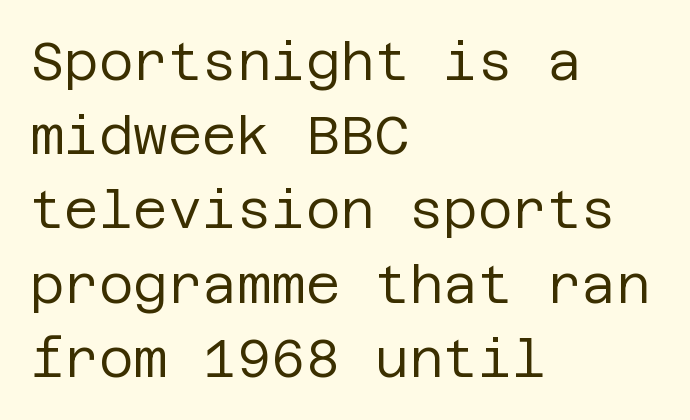
{"serif": "no", "italic": "no", "bold": "no", "weight": "regular", "width": "normal", "stroke_contrast": "low", "x_height": "large", "underline": "no", "align": "left", "line_spacing": "normal", "line_spacing_ratio": 1.4, "letter_spacing": "normal", "letter_spacing_em": 0.0, "glyph_px": 53}
